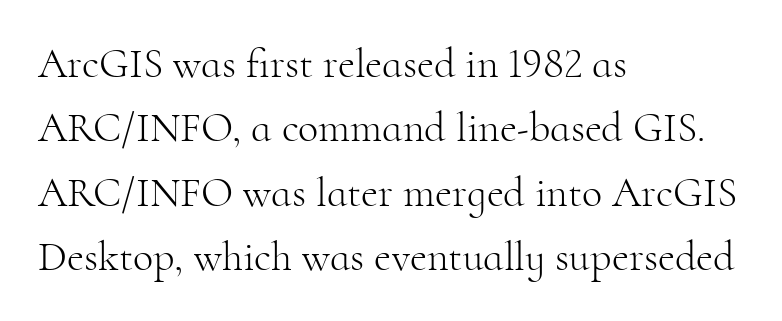
{"serif": "yes", "italic": "no", "bold": "no", "weight": "light", "width": "normal", "stroke_contrast": "high", "x_height": "small", "monospaced": "no", "underline": "no", "align": "left", "line_spacing": "normal", "line_spacing_ratio": 1.53, "letter_spacing": "normal", "letter_spacing_em": 0.0, "glyph_px": 42}
